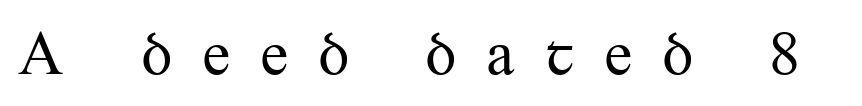
The image shows 63 px regular-weight serif type, upright; set unusually wide letter spacing (+0.46 em), not underlined; medium stroke contrast and a small x-height.
